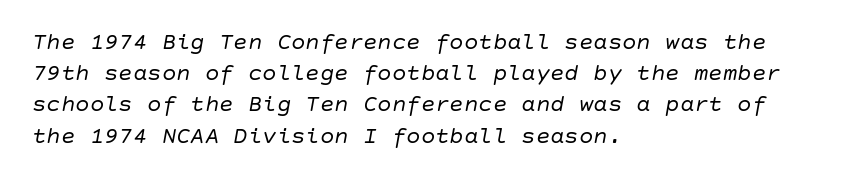
Q: Is the text bold? A: No.
Q: Is the text italic (slanted)? A: Yes, it leans right by about 10 degrees.
Q: Is the text underlined? A: No.
Q: How is the paragraph aligned? A: Left-aligned.
Q: Is the spacing between letters normal or unusually wide? A: Normal.
Q: Is the spacing between lines tight, normal or loose? A: Normal.
